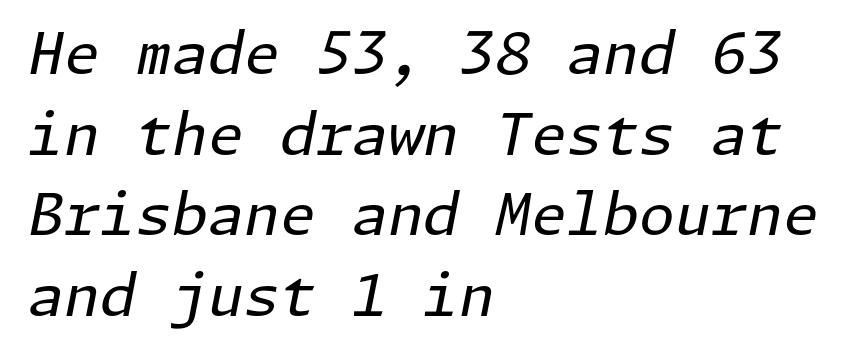
Q: Is the text bold? A: No.
Q: Is the text italic (slanted)? A: Yes, it leans right by about 11 degrees.
Q: Is the text underlined? A: No.
Q: How is the paragraph aligned? A: Left-aligned.
Q: Is the spacing between letters normal or unusually wide? A: Normal.
Q: Is the spacing between lines tight, normal or loose? A: Normal.
Q: Width (condensed, normal, or wide)? A: Normal.
Q: Stroke contrast? A: Low.
Q: x-height? A: Medium.
